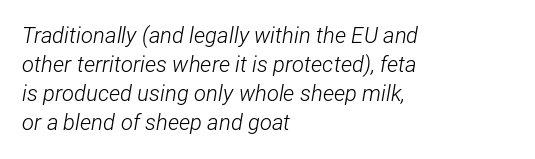
Q: Is the text bold? A: No.
Q: Is the text italic (slanted)? A: Yes, it leans right by about 12 degrees.
Q: Is the text underlined? A: No.
Q: How is the paragraph aligned? A: Left-aligned.
Q: Is the spacing between letters normal or unusually wide? A: Normal.
Q: Is the spacing between lines tight, normal or loose? A: Normal.
